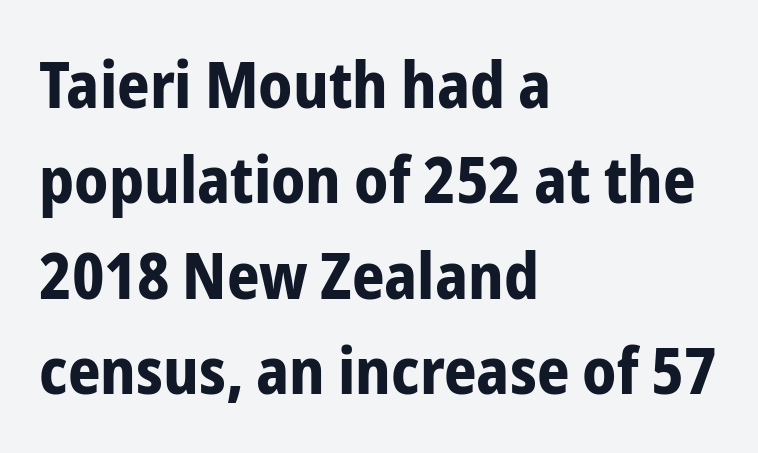
{"serif": "no", "italic": "no", "bold": "yes", "weight": "bold", "width": "condensed", "stroke_contrast": "low", "x_height": "medium", "monospaced": "no", "underline": "no", "align": "left", "line_spacing": "normal", "line_spacing_ratio": 1.49, "letter_spacing": "normal", "letter_spacing_em": 0.0, "glyph_px": 64}
